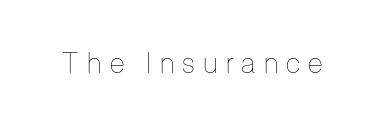
The image shows 28 px thin, condensed type, upright; set unusually wide letter spacing (+0.29 em), not underlined; low stroke contrast and a medium x-height.
